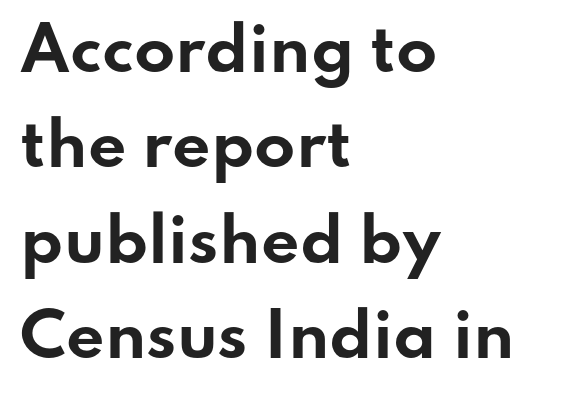
The image shows 60 px bold, wide sans-serif type, upright; set left-aligned, normal line spacing (1.59x), normal letter spacing, not underlined; low stroke contrast and a small x-height.
